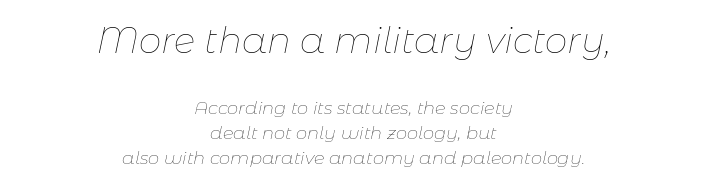
{"italic": "yes", "lean": "right", "slant_degrees": 11, "bold": "no", "weight": "thin", "width": "normal", "stroke_contrast": "low", "x_height": "medium", "monospaced": "no", "underline": "no", "align": "center", "line_spacing": "normal", "line_spacing_ratio": 1.38, "letter_spacing": "normal", "letter_spacing_em": 0.0, "larger_block": "first", "size_ratio": 2.0, "glyph_px": 36}
